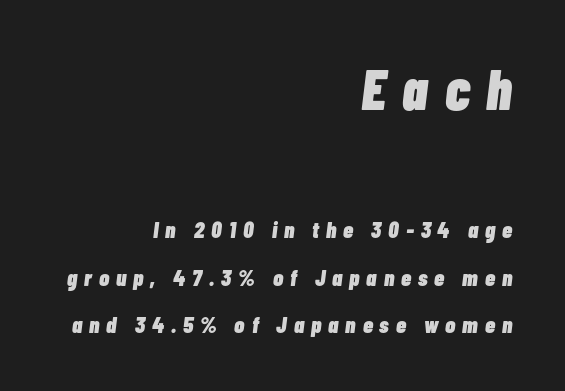
{"italic": "yes", "lean": "right", "slant_degrees": 7, "bold": "yes", "weight": "heavy", "width": "condensed", "stroke_contrast": "low", "x_height": "medium", "monospaced": "no", "underline": "no", "align": "right", "line_spacing": "loose", "line_spacing_ratio": 2.05, "letter_spacing": "wide", "letter_spacing_em": 0.3, "larger_block": "first", "size_ratio": 2.48, "glyph_px": 57}
